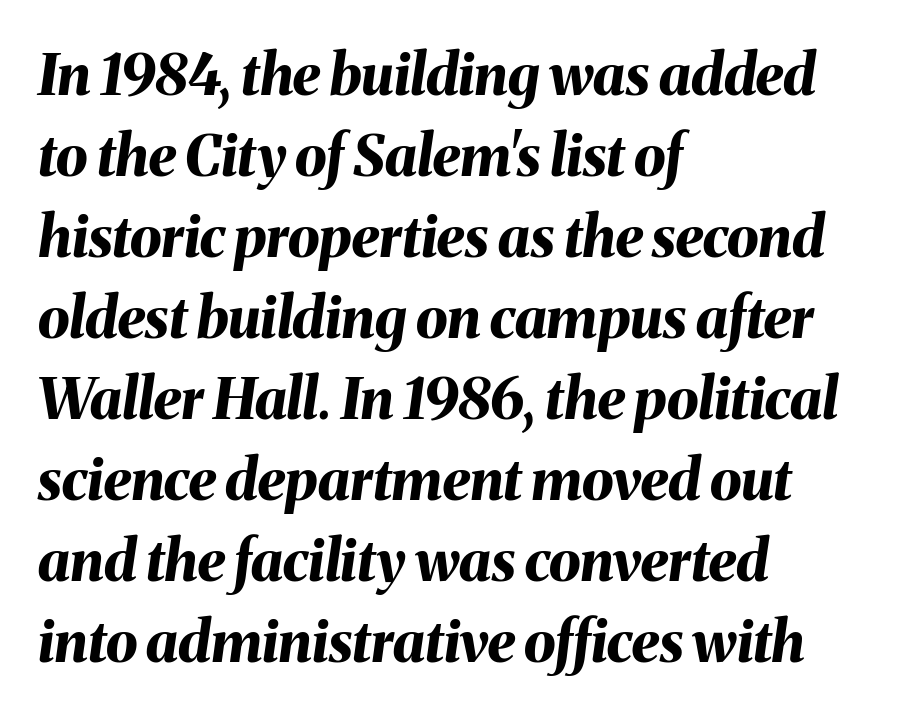
{"italic": "yes", "lean": "right", "slant_degrees": 8, "bold": "yes", "weight": "bold", "width": "normal", "stroke_contrast": "medium", "x_height": "medium", "monospaced": "no", "underline": "no", "align": "left", "line_spacing": "normal", "line_spacing_ratio": 1.42, "letter_spacing": "normal", "letter_spacing_em": 0.0, "glyph_px": 57}
